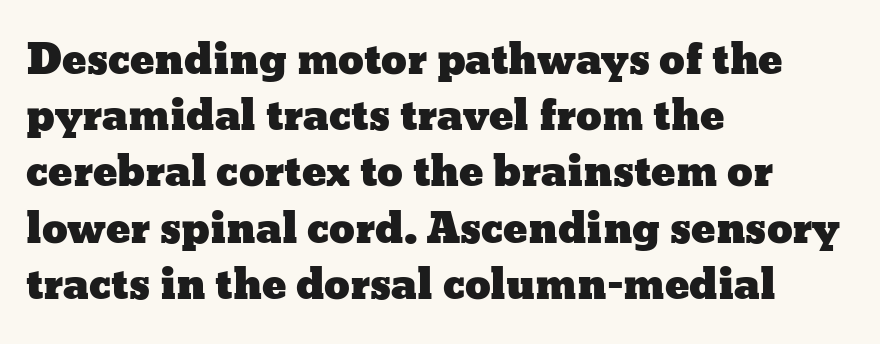
Q: Is the text italic (slanted)? A: No, it is upright.
Q: Is the text underlined? A: No.
Q: How is the paragraph aligned? A: Left-aligned.
Q: Is the spacing between letters normal or unusually wide? A: Normal.
Q: Is the spacing between lines tight, normal or loose? A: Normal.
Q: Width (condensed, normal, or wide)? A: Wide.
Q: Stroke contrast? A: Low.
Q: x-height? A: Medium.
Q: Monospaced? A: No.
